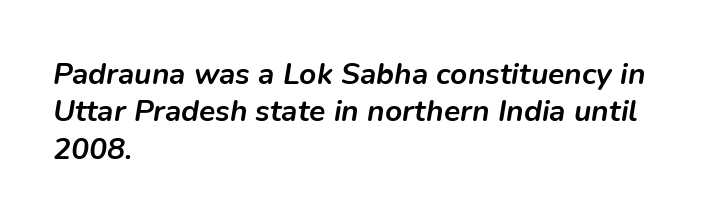
Q: Is the text bold? A: Yes.
Q: Is the text italic (slanted)? A: Yes, it leans right by about 9 degrees.
Q: Is the text underlined? A: No.
Q: How is the paragraph aligned? A: Left-aligned.
Q: Is the spacing between letters normal or unusually wide? A: Normal.
Q: Is the spacing between lines tight, normal or loose? A: Normal.
Q: Width (condensed, normal, or wide)? A: Normal.
Q: Stroke contrast? A: Low.
Q: x-height? A: Medium.
Q: Monospaced? A: No.
